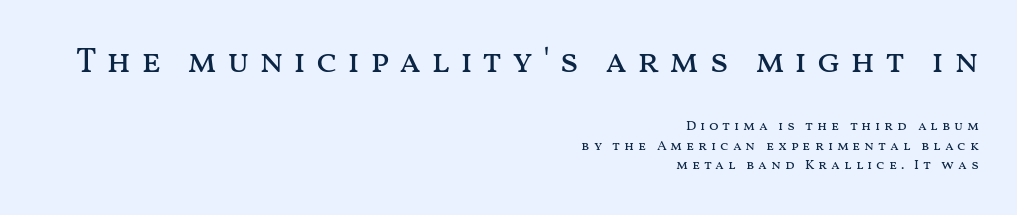
{"italic": "no", "bold": "no", "weight": "regular", "width": "wide", "stroke_contrast": "medium", "x_height": "medium", "monospaced": "no", "underline": "no", "align": "right", "line_spacing": "normal", "line_spacing_ratio": 1.42, "letter_spacing": "wide", "letter_spacing_em": 0.27, "larger_block": "first", "size_ratio": 2.5, "glyph_px": 35}
